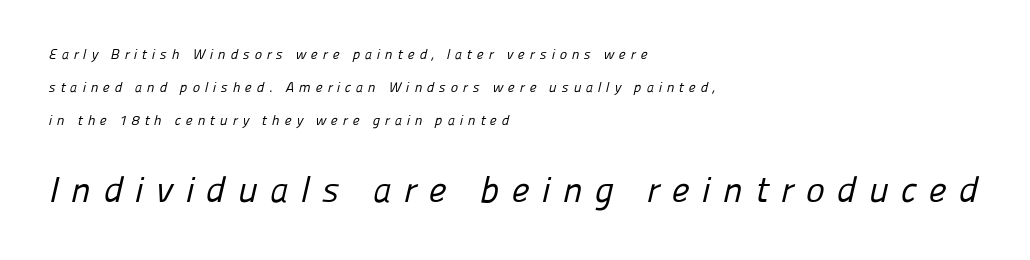
Q: Is the text bold? A: No.
Q: Is the typeface a serif or a sans-serif typeface? A: Sans-serif.
Q: Is the text underlined? A: No.
Q: How is the paragraph aligned? A: Left-aligned.
Q: Is the spacing between letters normal or unusually wide? A: Unusually wide.
Q: Is the spacing between lines tight, normal or loose? A: Loose.
Q: Which block of text is set in a larger size, the first (top) or the second (bottom)? A: The second (bottom) one.
Q: Width (condensed, normal, or wide)? A: Normal.
Q: Stroke contrast? A: Low.
Q: x-height? A: Medium.
Q: Monospaced? A: No.
